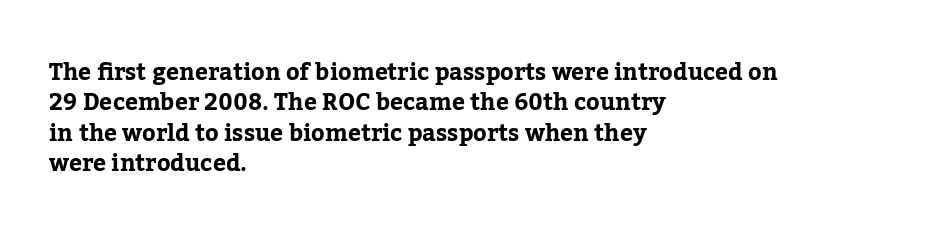
The image shows 23 px bold type, upright; set left-aligned, normal line spacing (1.32x), normal letter spacing, not underlined.
